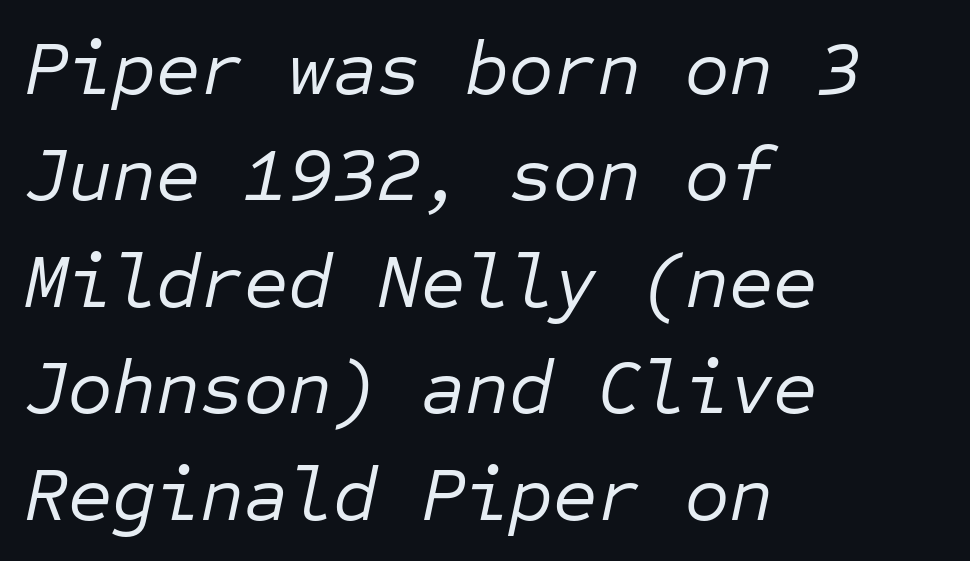
Q: Is the text bold? A: No.
Q: Is the text italic (slanted)? A: Yes, it leans right by about 12 degrees.
Q: Is the text underlined? A: No.
Q: How is the paragraph aligned? A: Left-aligned.
Q: Is the spacing between letters normal or unusually wide? A: Normal.
Q: Is the spacing between lines tight, normal or loose? A: Normal.
Q: Width (condensed, normal, or wide)? A: Normal.
Q: Stroke contrast? A: Low.
Q: x-height? A: Medium.
Q: Monospaced? A: Yes.
